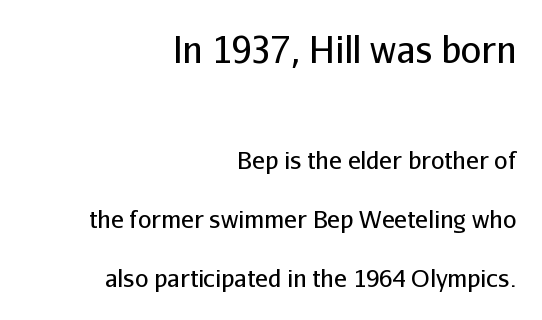
Caption: upper text group enlarged, lower text group reduced. The type family on display is of the sans-serif kind. Leading is clearly above the norm, producing a sparse column. The face used here is proportionally spaced, like ordinary book or web type. The baseline area is clear.
